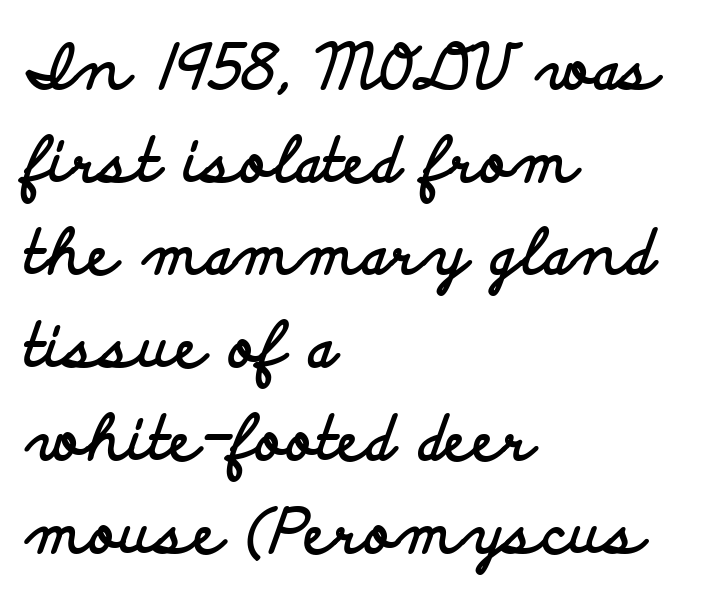
Q: Is the text bold? A: Yes.
Q: Is the text italic (slanted)? A: Yes.
Q: Is the typeface a serif or a sans-serif typeface? A: Sans-serif.
Q: Is the text underlined? A: No.
Q: How is the paragraph aligned? A: Left-aligned.
Q: Is the spacing between letters normal or unusually wide? A: Normal.
Q: Is the spacing between lines tight, normal or loose? A: Normal.
Q: Width (condensed, normal, or wide)? A: Wide.
Q: Stroke contrast? A: Low.
Q: x-height? A: Small.
Q: Monospaced? A: No.
